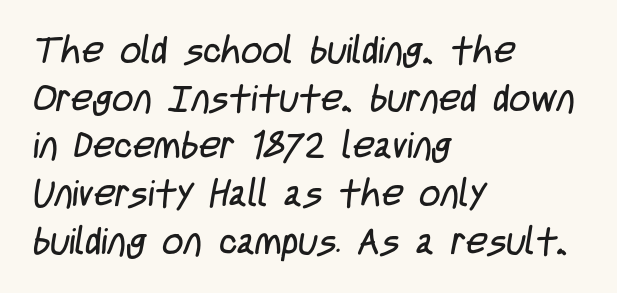
Horizontal bands of white between lines are of average thickness. There is no visible air inserted between adjacent glyphs. Type style note: lacks serifs. Each line starts at the same left margin while the right side varies.
